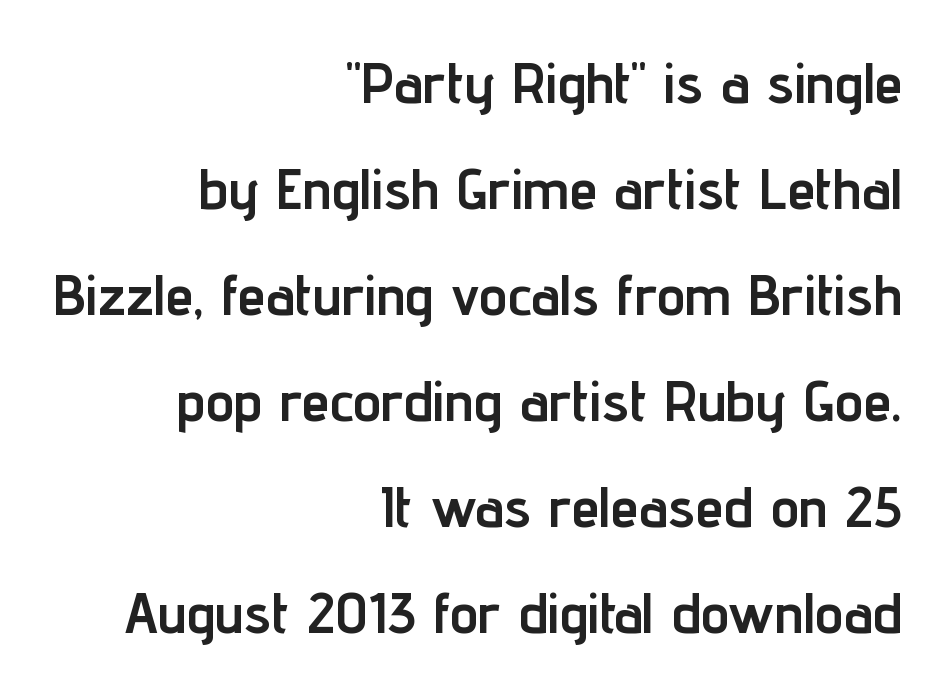
The rendering anchors every line to the right-hand side. Posture: upright roman. The letters carry no serifs — their stems end cleanly without finishing strokes. Thick stems and heavy bowls — unmistakably bold. Beneath every word, the page is bare. The line texture is even and compact thanks to regular tracking.
